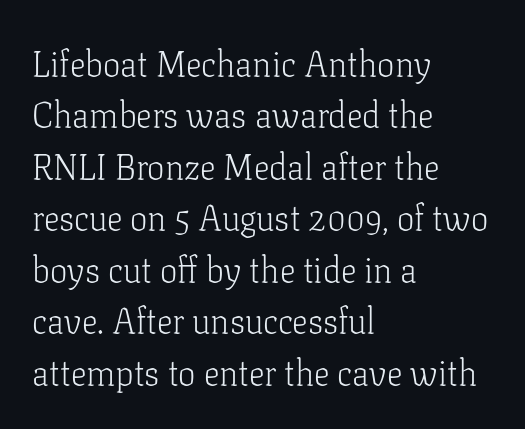
Q: Is the text bold? A: No.
Q: Is the text italic (slanted)? A: No, it is upright.
Q: Is the typeface a serif or a sans-serif typeface? A: Serif.
Q: Is the text underlined? A: No.
Q: How is the paragraph aligned? A: Left-aligned.
Q: Is the spacing between letters normal or unusually wide? A: Normal.
Q: Is the spacing between lines tight, normal or loose? A: Normal.
Q: Width (condensed, normal, or wide)? A: Normal.
Q: Stroke contrast? A: Low.
Q: x-height? A: Medium.
Q: Monospaced? A: No.
